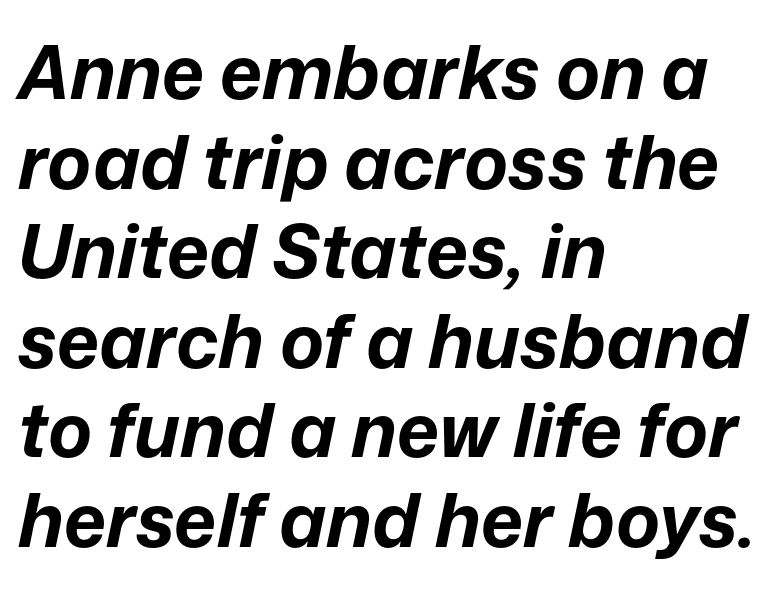
{"italic": "yes", "lean": "right", "slant_degrees": 12, "bold": "yes", "weight": "bold", "width": "normal", "stroke_contrast": "low", "x_height": "medium", "monospaced": "no", "underline": "no", "align": "left", "line_spacing_ratio": 1.21, "letter_spacing": "normal", "letter_spacing_em": 0.0, "glyph_px": 74}
